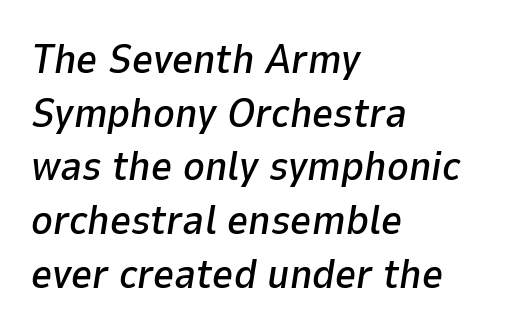
Alignment: flush left. Words float on clear page, feet unadorned. Compared with typical body copy, the letter spacing here is the same. The font's italic variant was chosen for this text.
